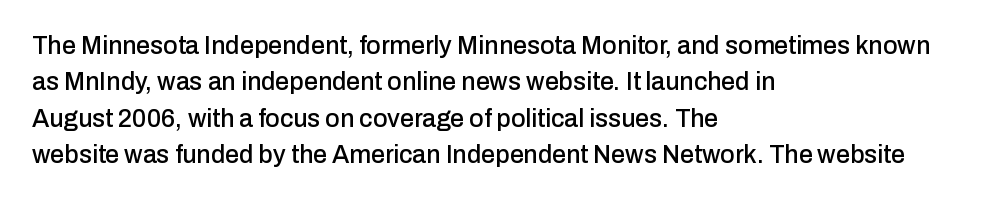
The image shows 25 px text type, upright; set left-aligned, normal line spacing (1.46x), normal letter spacing, not underlined.
